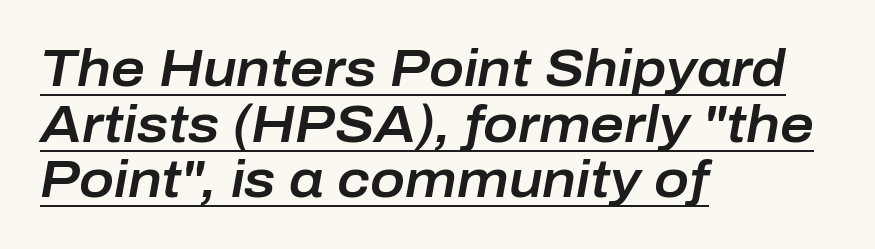
Q: Is the text italic (slanted)? A: Yes, it leans right by about 10 degrees.
Q: Is the text underlined? A: Yes.
Q: How is the paragraph aligned? A: Left-aligned.
Q: Is the spacing between letters normal or unusually wide? A: Normal.
Q: Is the spacing between lines tight, normal or loose? A: Tight.
Q: Width (condensed, normal, or wide)? A: Normal.
Q: Stroke contrast? A: Low.
Q: x-height? A: Medium.
Q: Monospaced? A: No.
